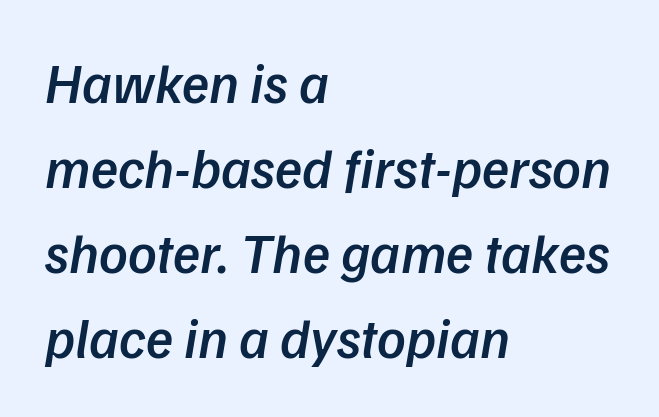
Q: Is the text bold? A: Semi-bold.
Q: Is the text italic (slanted)? A: Yes, it leans right by about 9 degrees.
Q: Is the text underlined? A: No.
Q: How is the paragraph aligned? A: Left-aligned.
Q: Is the spacing between letters normal or unusually wide? A: Normal.
Q: Is the spacing between lines tight, normal or loose? A: Normal.
Q: Width (condensed, normal, or wide)? A: Normal.
Q: Stroke contrast? A: Low.
Q: x-height? A: Medium.
Q: Monospaced? A: No.
